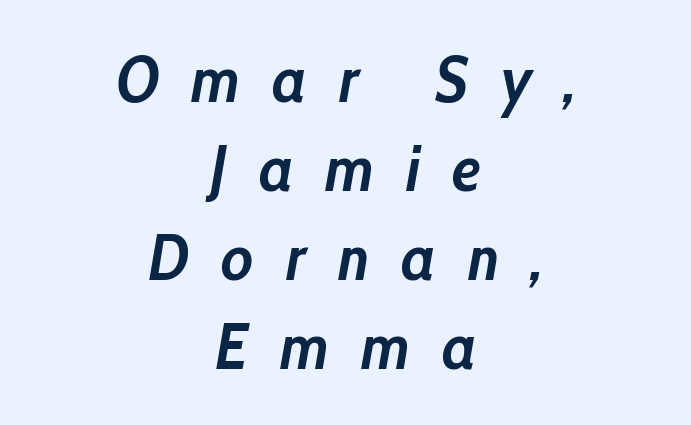
{"italic": "yes", "lean": "right", "slant_degrees": 10, "bold": "yes", "weight": "semibold", "width": "condensed", "stroke_contrast": "low", "x_height": "medium", "monospaced": "no", "underline": "no", "align": "center", "line_spacing": "normal", "line_spacing_ratio": 1.39, "letter_spacing": "wide", "letter_spacing_em": 0.5, "glyph_px": 64}
